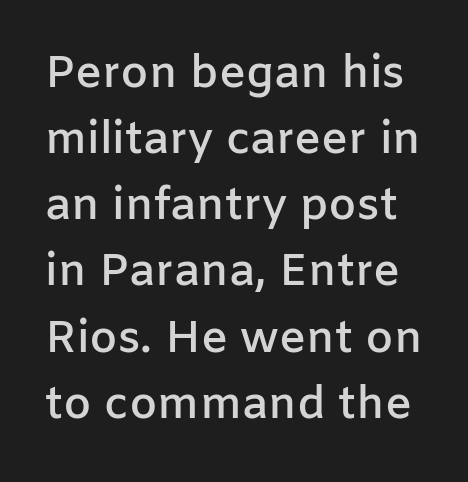
Q: Is the text bold? A: Semi-bold.
Q: Is the text italic (slanted)? A: No, it is upright.
Q: Is the typeface a serif or a sans-serif typeface? A: Sans-serif.
Q: Is the text underlined? A: No.
Q: Is the spacing between letters normal or unusually wide? A: Normal.
Q: Is the spacing between lines tight, normal or loose? A: Normal.
Q: Width (condensed, normal, or wide)? A: Normal.
Q: Stroke contrast? A: Low.
Q: x-height? A: Medium.
Q: Monospaced? A: No.
